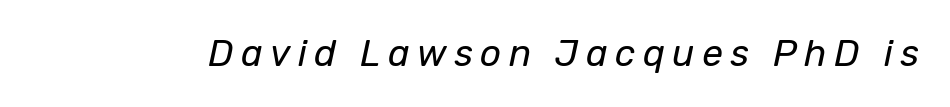
The image shows 37 px regular-weight type, italic (leaning right); set unusually wide letter spacing (+0.2 em), not underlined; low stroke contrast and a medium x-height.
